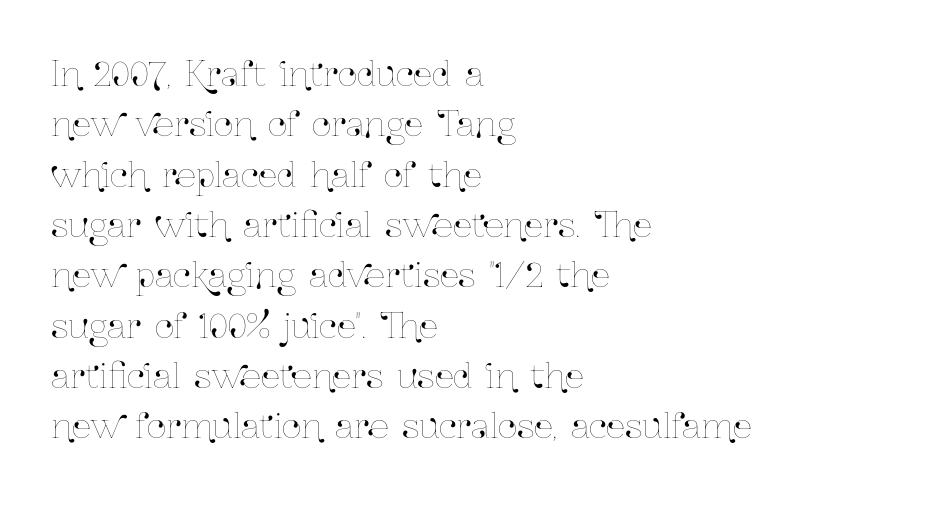
{"italic": "no", "width": "condensed", "stroke_contrast": "low", "x_height": "medium", "monospaced": "no", "underline": "no", "align": "left", "line_spacing": "normal", "line_spacing_ratio": 1.48, "letter_spacing": "normal", "letter_spacing_em": 0.0, "glyph_px": 34}
